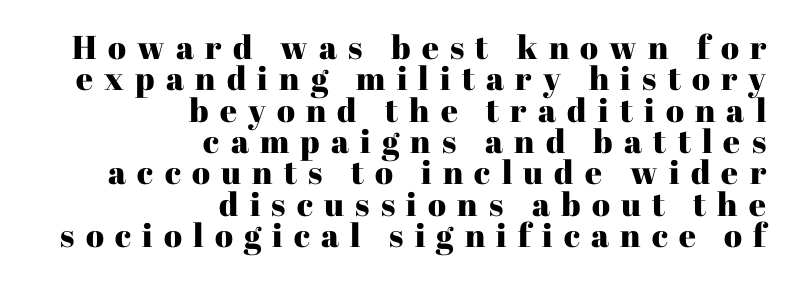
{"serif": "yes", "italic": "no", "width": "normal", "stroke_contrast": "high", "x_height": "medium", "monospaced": "no", "underline": "no", "align": "right", "line_spacing": "tight", "line_spacing_ratio": 0.95, "letter_spacing": "wide", "letter_spacing_em": 0.34, "glyph_px": 33}
